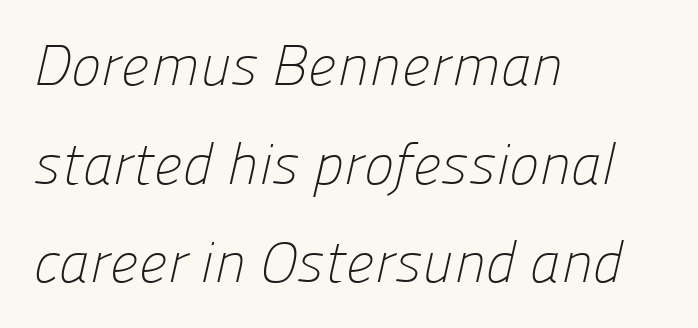
Q: Is the text bold? A: No.
Q: Is the typeface a serif or a sans-serif typeface? A: Sans-serif.
Q: Is the text underlined? A: No.
Q: How is the paragraph aligned? A: Left-aligned.
Q: Is the spacing between letters normal or unusually wide? A: Normal.
Q: Width (condensed, normal, or wide)? A: Normal.
Q: Stroke contrast? A: Low.
Q: x-height? A: Medium.
Q: Monospaced? A: No.
